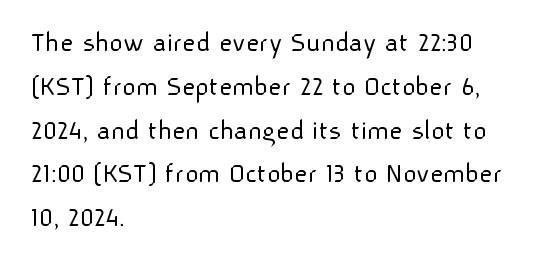
{"serif": "no", "italic": "no", "bold": "no", "weight": "light", "width": "normal", "stroke_contrast": "low", "x_height": "medium", "monospaced": "no", "underline": "no", "align": "left", "line_spacing": "normal", "line_spacing_ratio": 1.51, "letter_spacing": "normal", "letter_spacing_em": 0.0, "glyph_px": 29}
